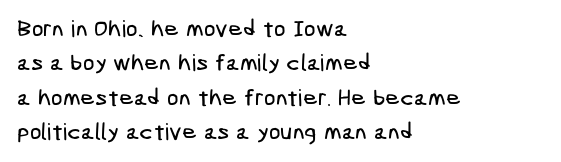
Q: Is the text underlined? A: No.
Q: How is the paragraph aligned? A: Left-aligned.
Q: Is the spacing between letters normal or unusually wide? A: Normal.
Q: Is the spacing between lines tight, normal or loose? A: Normal.
